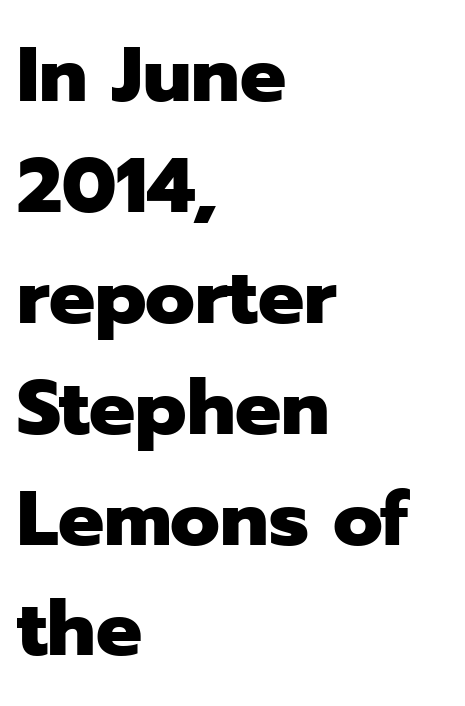
The image shows 77 px heavy sans-serif type, upright; set left-aligned, normal line spacing (1.44x), normal letter spacing, not underlined; low stroke contrast and a medium x-height.
